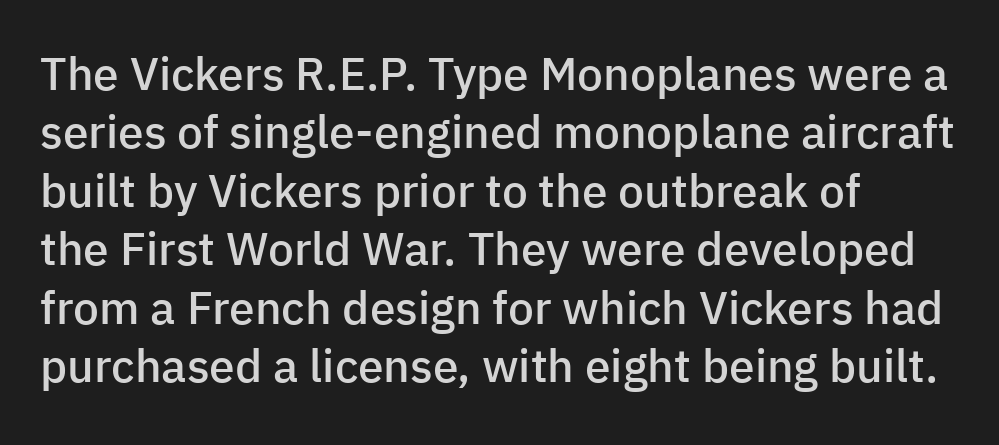
Slightly chunky letters — semibold, I'd say, not full bold. Regarding leading, the lines here are spaced in the standard way. Think of a printed novel: that variable character pitch is what you see here. Quick note: not italic, upright. Descenders are the only things crossing below the line. Standard letterfit; no display-style spreading of the glyphs.
